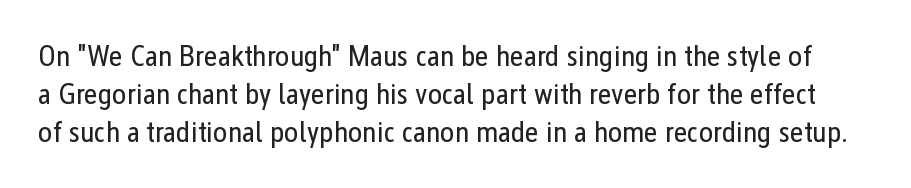
Q: Is the text bold? A: No.
Q: Is the text italic (slanted)? A: No, it is upright.
Q: Is the typeface a serif or a sans-serif typeface? A: Sans-serif.
Q: Is the text underlined? A: No.
Q: Is the spacing between letters normal or unusually wide? A: Normal.
Q: Is the spacing between lines tight, normal or loose? A: Normal.
Q: Width (condensed, normal, or wide)? A: Condensed.
Q: Stroke contrast? A: Low.
Q: x-height? A: Medium.
Q: Monospaced? A: No.
